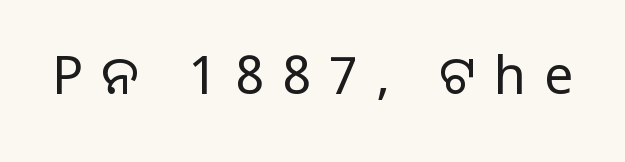
The image shows 52 px regular-weight sans-serif type, upright; set unusually wide letter spacing (+0.35 em), not underlined; low stroke contrast and a large x-height.
